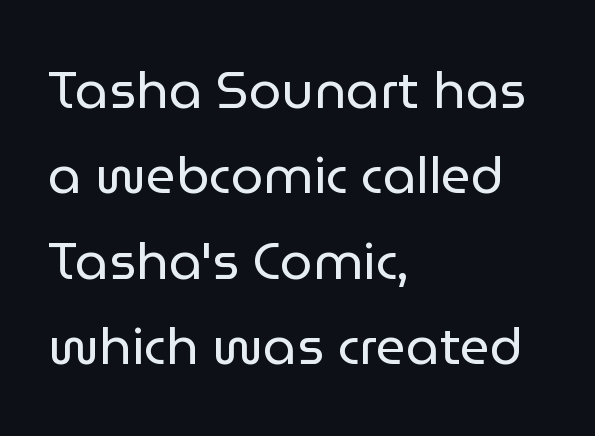
This reads as an unemphasized weight, regular at the heaviest. The line-height multiplier appears to be the usual default. Students, note that the glyphs here touch the page at normal intervals. Character widths vary here, with narrow letters taking less room than wide ones. All the whitespace from short lines collects on the right.
